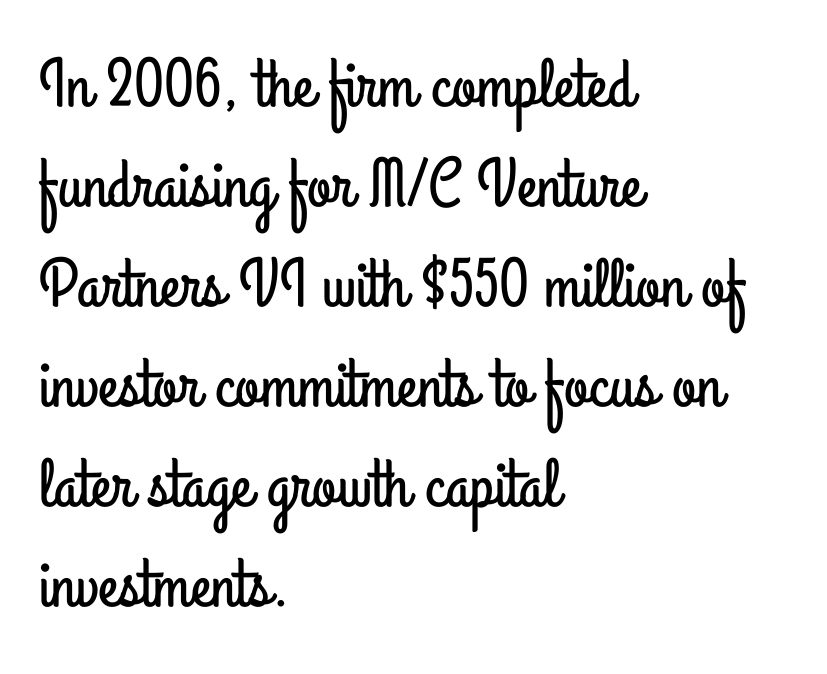
The image shows 69 px condensed sans-serif type, upright; set left-aligned, normal line spacing (1.45x), normal letter spacing, not underlined; low stroke contrast and a small x-height.
